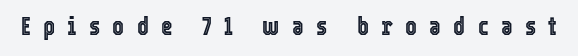
Q: Is the text italic (slanted)? A: No, it is upright.
Q: Is the text underlined? A: No.
Q: Is the spacing between letters normal or unusually wide? A: Unusually wide.
